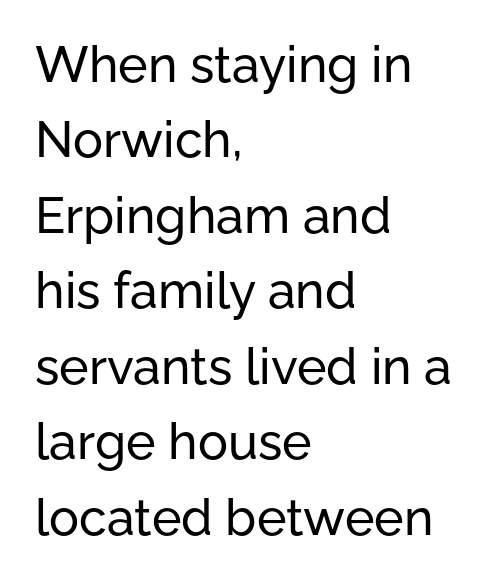
The image shows 50 px sans-serif type, upright; set left-aligned, normal line spacing (1.51x), normal letter spacing, not underlined; low stroke contrast and a medium x-height.
